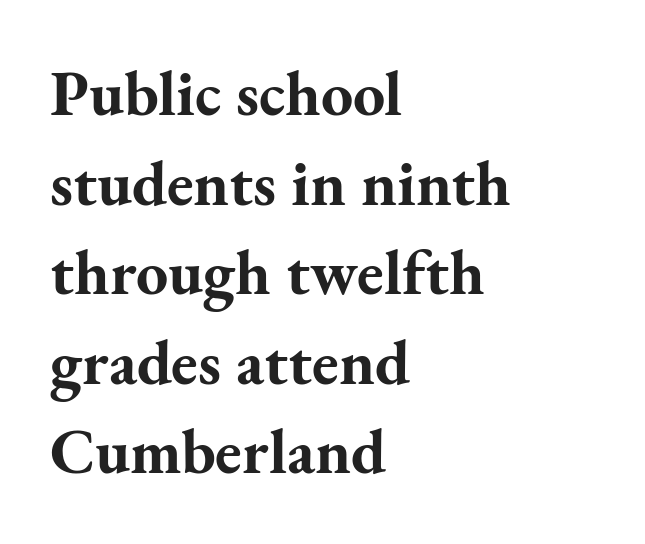
Q: Is the text bold? A: Yes.
Q: Is the text italic (slanted)? A: No, it is upright.
Q: Is the typeface a serif or a sans-serif typeface? A: Serif.
Q: Is the text underlined? A: No.
Q: How is the paragraph aligned? A: Left-aligned.
Q: Is the spacing between letters normal or unusually wide? A: Normal.
Q: Is the spacing between lines tight, normal or loose? A: Normal.
Q: Width (condensed, normal, or wide)? A: Normal.
Q: Stroke contrast? A: Medium.
Q: x-height? A: Small.
Q: Monospaced? A: No.
